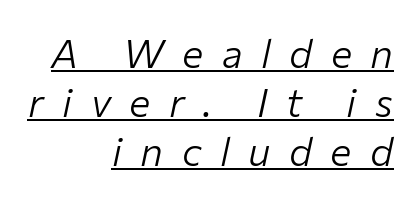
Q: Is the text bold? A: No.
Q: Is the text italic (slanted)? A: Yes, it leans right by about 12 degrees.
Q: Is the text underlined? A: Yes.
Q: How is the paragraph aligned? A: Right-aligned.
Q: Is the spacing between letters normal or unusually wide? A: Unusually wide.
Q: Width (condensed, normal, or wide)? A: Normal.
Q: Stroke contrast? A: Low.
Q: x-height? A: Medium.
Q: Monospaced? A: No.
